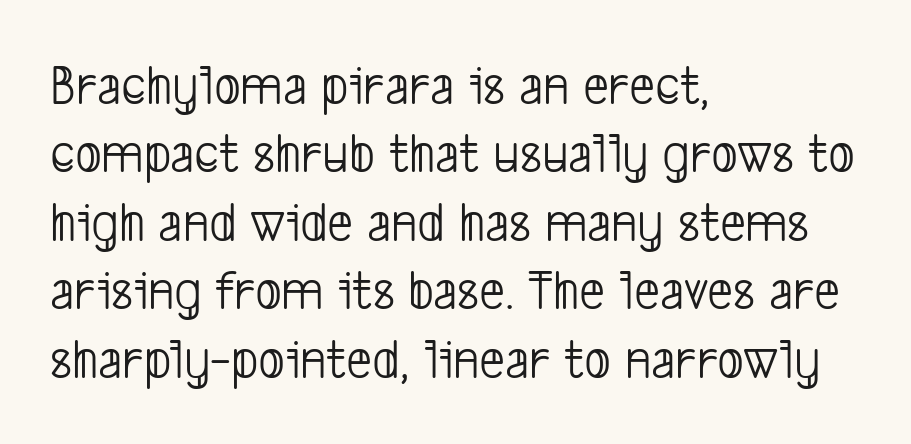
The image shows 57 px light, condensed sans-serif type; set left-aligned, line spacing 1.2x, normal letter spacing, not underlined; low stroke contrast and a medium x-height.
